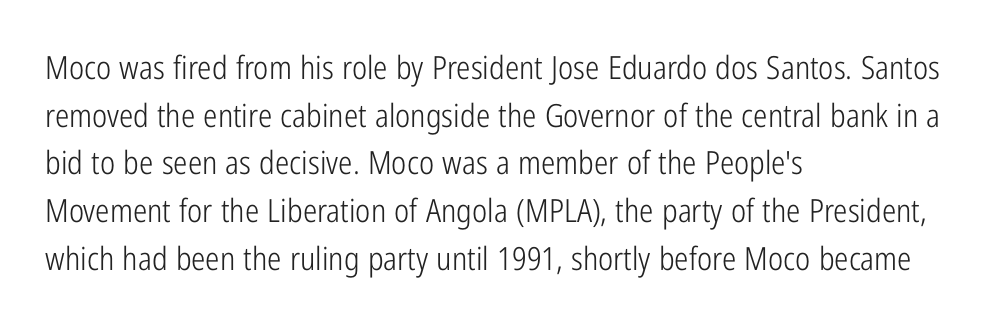
Q: Is the text bold? A: No.
Q: Is the text italic (slanted)? A: No, it is upright.
Q: Is the typeface a serif or a sans-serif typeface? A: Sans-serif.
Q: Is the text underlined? A: No.
Q: How is the paragraph aligned? A: Left-aligned.
Q: Is the spacing between letters normal or unusually wide? A: Normal.
Q: Is the spacing between lines tight, normal or loose? A: Normal.
Q: Width (condensed, normal, or wide)? A: Condensed.
Q: Stroke contrast? A: Low.
Q: x-height? A: Medium.
Q: Monospaced? A: No.
